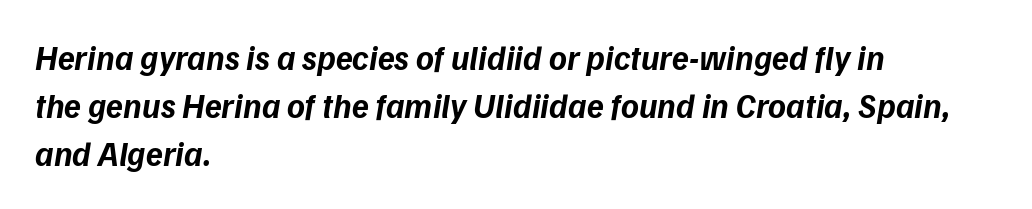
Q: Is the text bold? A: Yes.
Q: Is the typeface a serif or a sans-serif typeface? A: Sans-serif.
Q: Is the text underlined? A: No.
Q: How is the paragraph aligned? A: Left-aligned.
Q: Is the spacing between letters normal or unusually wide? A: Normal.
Q: Is the spacing between lines tight, normal or loose? A: Normal.
Q: Width (condensed, normal, or wide)? A: Normal.
Q: Stroke contrast? A: Low.
Q: x-height? A: Medium.
Q: Monospaced? A: No.
